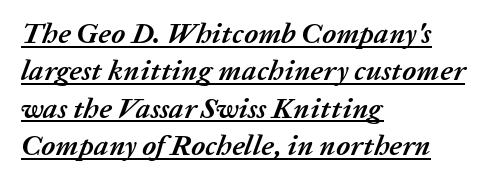
Q: Is the text bold? A: Yes.
Q: Is the text italic (slanted)? A: Yes, it leans right by about 20 degrees.
Q: Is the text underlined? A: Yes.
Q: How is the paragraph aligned? A: Left-aligned.
Q: Is the spacing between letters normal or unusually wide? A: Normal.
Q: Is the spacing between lines tight, normal or loose? A: Normal.
Q: Width (condensed, normal, or wide)? A: Normal.
Q: Stroke contrast? A: Low.
Q: x-height? A: Medium.
Q: Monospaced? A: No.
